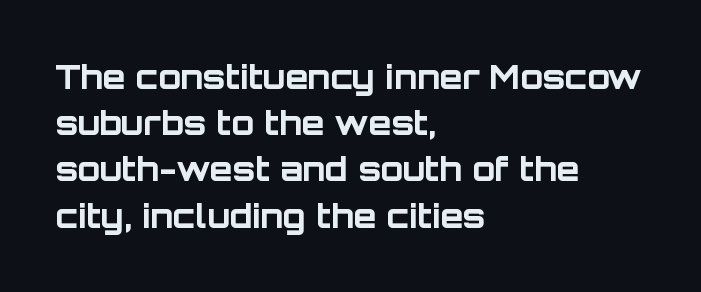
Q: Is the text bold? A: Yes.
Q: Is the text italic (slanted)? A: No, it is upright.
Q: Is the typeface a serif or a sans-serif typeface? A: Sans-serif.
Q: Is the text underlined? A: No.
Q: How is the paragraph aligned? A: Left-aligned.
Q: Is the spacing between letters normal or unusually wide? A: Normal.
Q: Is the spacing between lines tight, normal or loose? A: Normal.
Q: Width (condensed, normal, or wide)? A: Normal.
Q: Stroke contrast? A: Low.
Q: x-height? A: Large.
Q: Monospaced? A: No.
